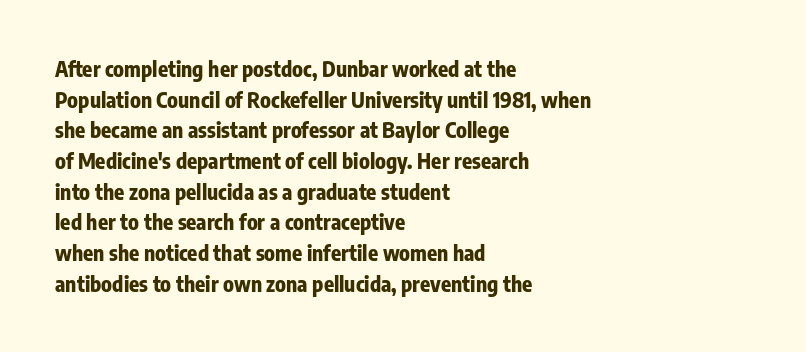
Q: Is the text bold? A: Yes.
Q: Is the text italic (slanted)? A: No, it is upright.
Q: Is the text underlined? A: No.
Q: How is the paragraph aligned? A: Left-aligned.
Q: Is the spacing between letters normal or unusually wide? A: Normal.
Q: Is the spacing between lines tight, normal or loose? A: Normal.
